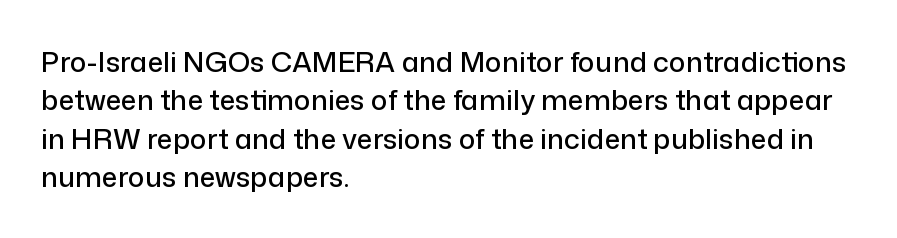
{"serif": "no", "italic": "no", "width": "normal", "stroke_contrast": "low", "x_height": "medium", "monospaced": "no", "underline": "no", "align": "left", "line_spacing": "normal", "line_spacing_ratio": 1.37, "letter_spacing": "normal", "letter_spacing_em": 0.0, "glyph_px": 28}
